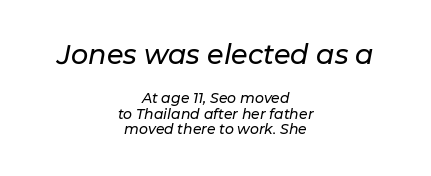
The font's italic variant was chosen for this text. Honestly, the letter spacing is just normal — you wouldn't notice it. The paragraph has two soft edges and a firm central axis. The earlier block is typeset at a bigger size than the later block.
